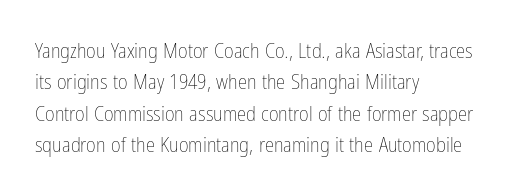
Each row of text sits above clean, open space. Italic? Not at all — the glyphs are vertical. Typeset ragged right — the left edge is the straight one. Each word holds together tightly as a unit, with standard inter-letter gaps. Interline gaps are of average width in this sample.
